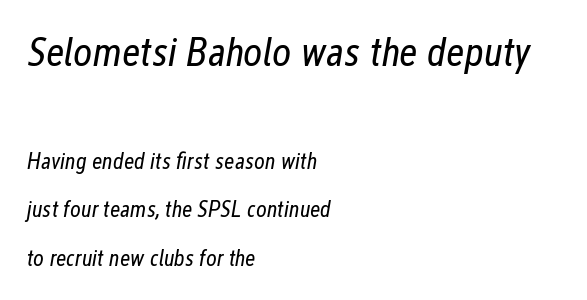
{"italic": "yes", "lean": "right", "slant_degrees": 12, "bold": "no", "weight": "regular", "width": "condensed", "stroke_contrast": "low", "x_height": "medium", "monospaced": "no", "underline": "no", "align": "left", "line_spacing": "loose", "line_spacing_ratio": 2.12, "letter_spacing": "normal", "letter_spacing_em": 0.0, "larger_block": "first", "size_ratio": 1.78, "glyph_px": 41}
